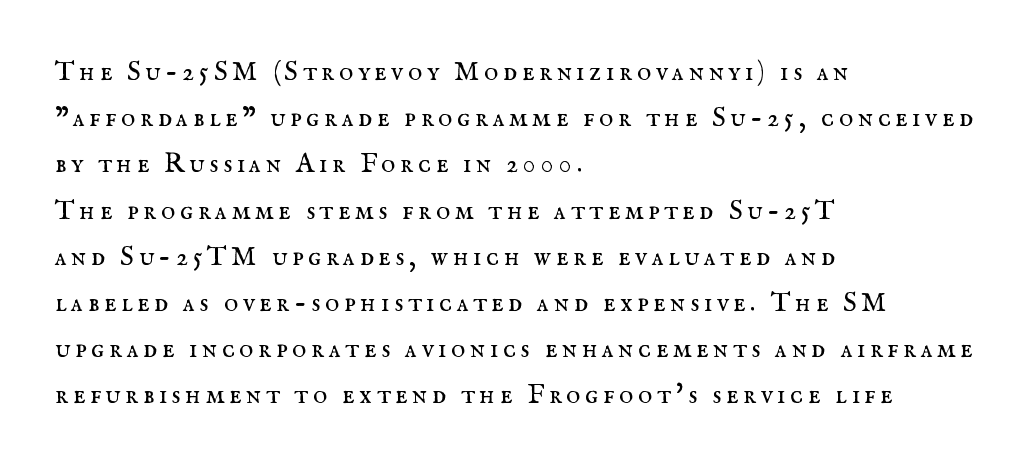
The image shows 27 px text type, upright; set left-aligned, line spacing 1.71x, not underlined.
